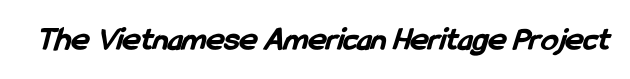
Q: Is the text bold? A: Yes.
Q: Is the typeface a serif or a sans-serif typeface? A: Sans-serif.
Q: Is the text underlined? A: No.
Q: Is the spacing between letters normal or unusually wide? A: Normal.
Q: Width (condensed, normal, or wide)? A: Condensed.
Q: Stroke contrast? A: Low.
Q: x-height? A: Medium.
Q: Monospaced? A: No.
